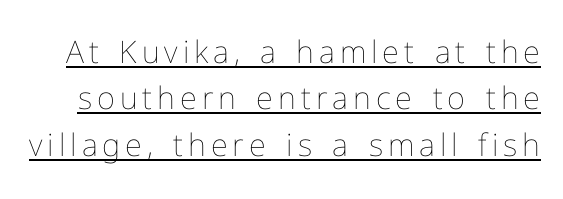
A typesetter would call this proportional, since set widths differ per character. Horizontal bands of white between lines are of average thickness. Each stroke keeps to a modest, everyday thickness or less. Does a line run under the words? Yes, clearly. If you drew a line through each stem, it would be perfectly vertical.
